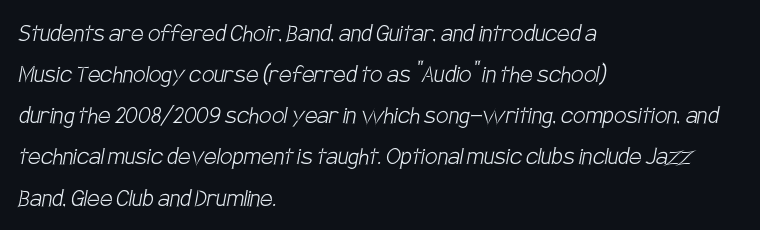
The image shows 28 px light, condensed sans-serif type; set left-aligned, normal line spacing (1.47x), normal letter spacing, not underlined; low stroke contrast and a large x-height.
